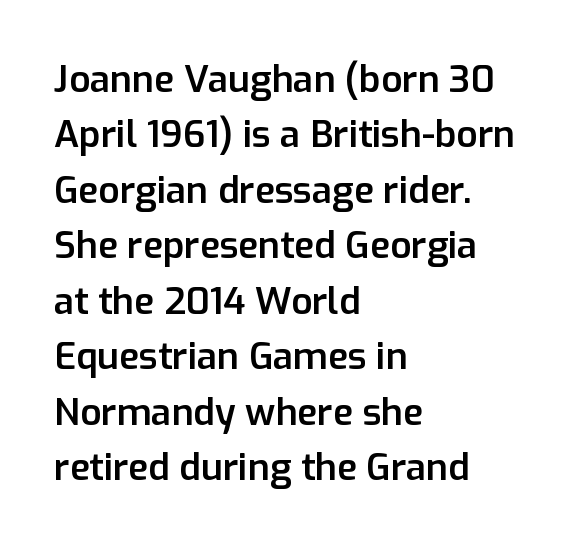
The image shows 37 px semibold sans-serif type, upright; set left-aligned, normal line spacing (1.5x), normal letter spacing, not underlined; low stroke contrast and a medium x-height.
